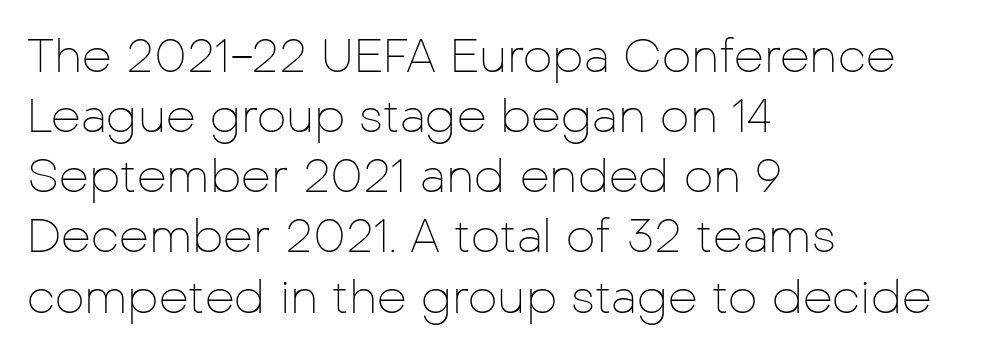
Q: Is the text bold? A: No.
Q: Is the text italic (slanted)? A: No, it is upright.
Q: Is the typeface a serif or a sans-serif typeface? A: Sans-serif.
Q: Is the text underlined? A: No.
Q: How is the paragraph aligned? A: Left-aligned.
Q: Is the spacing between letters normal or unusually wide? A: Normal.
Q: Is the spacing between lines tight, normal or loose? A: Normal.
Q: Width (condensed, normal, or wide)? A: Normal.
Q: Stroke contrast? A: Low.
Q: x-height? A: Medium.
Q: Monospaced? A: No.
